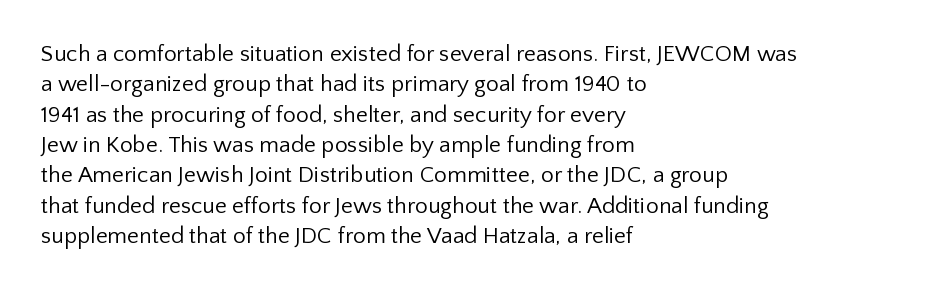
The image shows 23 px text type, upright; set left-aligned, normal line spacing (1.32x), normal letter spacing, not underlined.
